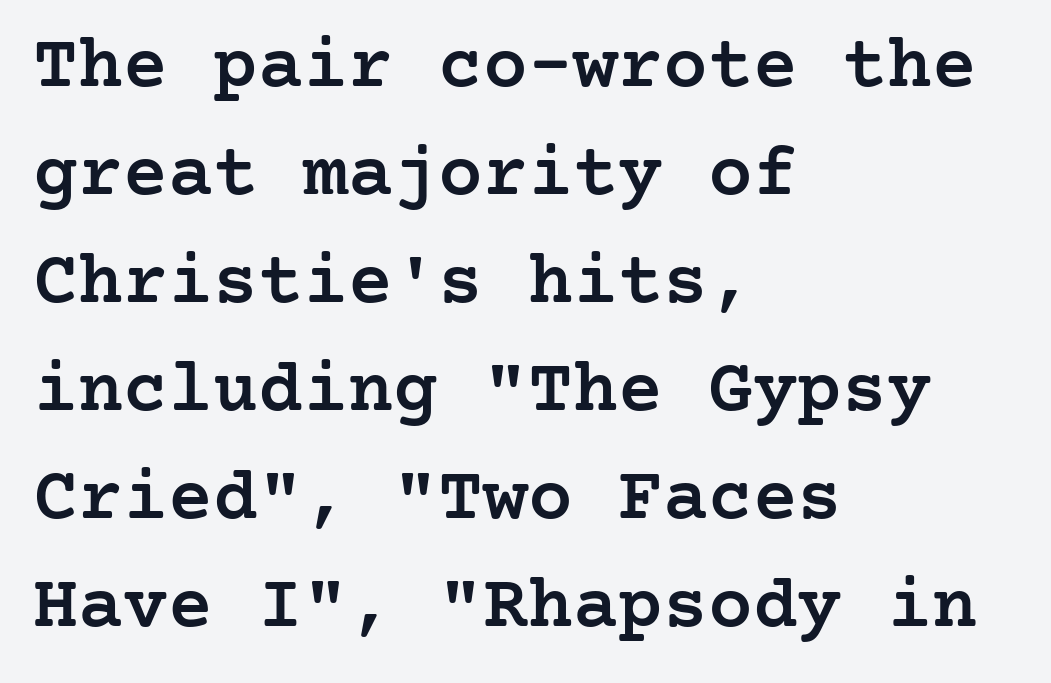
The image shows 75 px semibold serif type, upright; set left-aligned, normal line spacing (1.44x), normal letter spacing, not underlined; low stroke contrast and a medium x-height.
